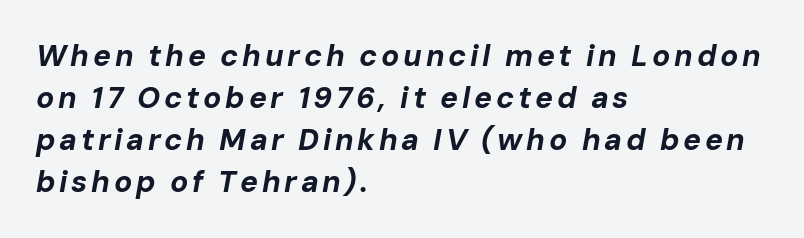
{"italic": "yes", "lean": "right", "slant_degrees": 10, "bold": "yes", "weight": "bold", "width": "normal", "stroke_contrast": "low", "x_height": "medium", "monospaced": "no", "underline": "no", "align": "left", "line_spacing": "normal", "line_spacing_ratio": 1.4, "glyph_px": 30}
